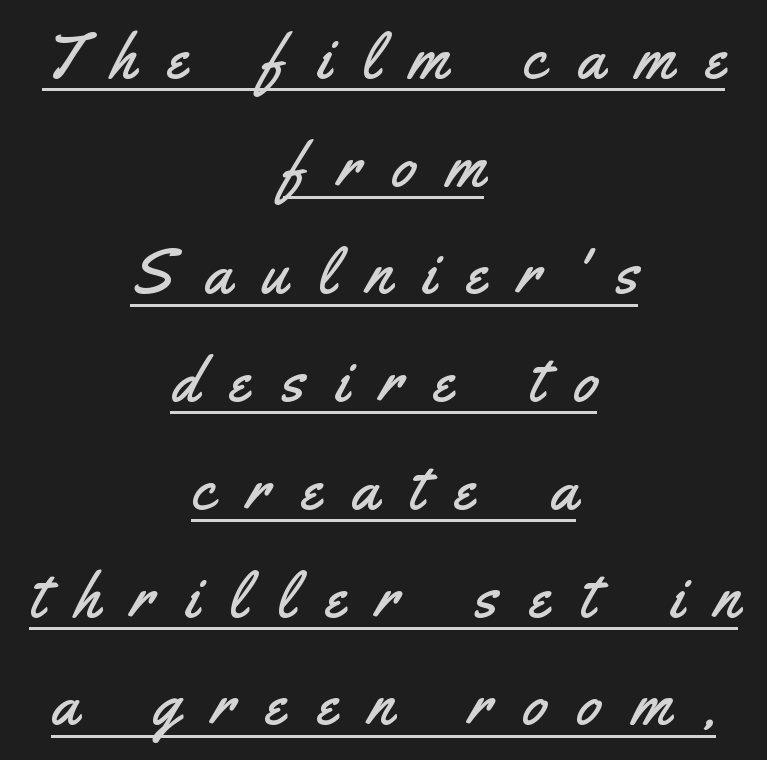
The image shows 63 px condensed sans-serif type; set centered, line spacing 1.71x, unusually wide letter spacing (+0.5 em), underlined; medium stroke contrast and a small x-height.
